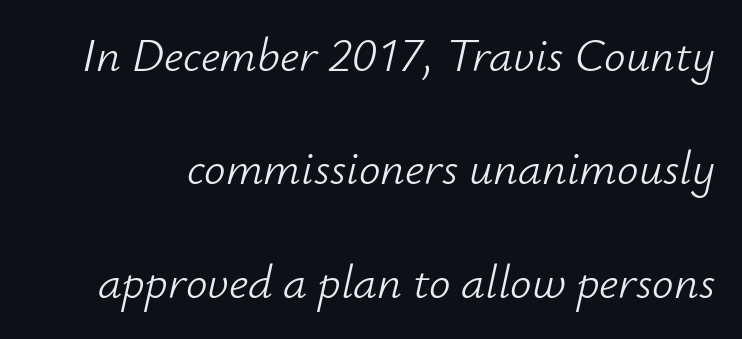
Quick note: interline space is abundant. Weight class: somewhere from thin through regular. A typesetter would call this proportional, since set widths differ per character. This sample uses an oblique cut, with every glyph tilted off the vertical. Tracking value appears to be zero — textbook default spacing.
